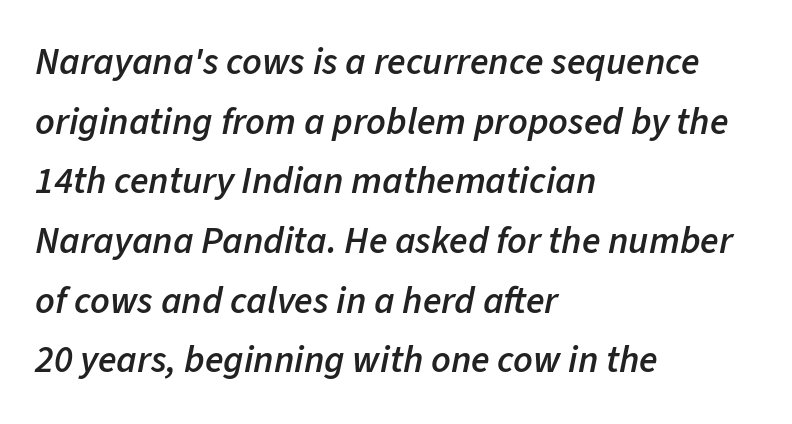
The face used here has a pronounced slope to its letters. The sample has been set in demibold, a notch under bold. A clean baseline with only descenders dipping below it. Vertically, the passage feels balanced, rows spaced as you'd expect. The rendering uses natural spacing where letterforms have individual widths. This rendering uses left alignment, leaving the right contour irregular.
